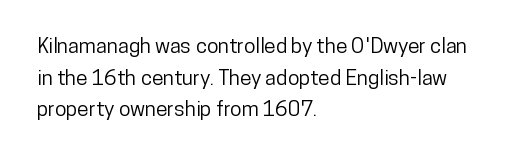
The image shows 21 px text type, upright; set left-aligned, normal line spacing (1.51x), normal letter spacing, not underlined.
